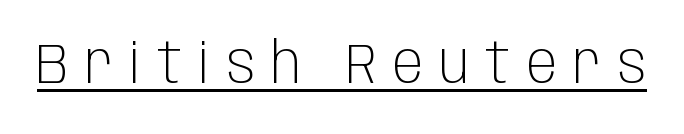
The image shows 57 px light, condensed sans-serif type, upright; set unusually wide letter spacing (+0.28 em), underlined; low stroke contrast and a large x-height.
